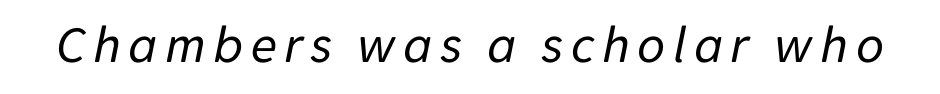
Q: Is the text bold? A: No.
Q: Is the text italic (slanted)? A: Yes, it leans right by about 11 degrees.
Q: Is the text underlined? A: No.
Q: Width (condensed, normal, or wide)? A: Normal.
Q: Stroke contrast? A: Low.
Q: x-height? A: Medium.
Q: Monospaced? A: No.
